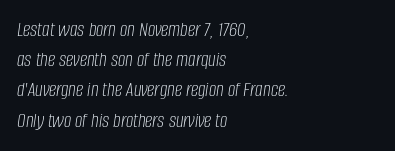
Q: Is the text bold? A: No.
Q: Is the text italic (slanted)? A: Yes, it leans right by about 8 degrees.
Q: Is the text underlined? A: No.
Q: How is the paragraph aligned? A: Left-aligned.
Q: Is the spacing between letters normal or unusually wide? A: Normal.
Q: Is the spacing between lines tight, normal or loose? A: Normal.
